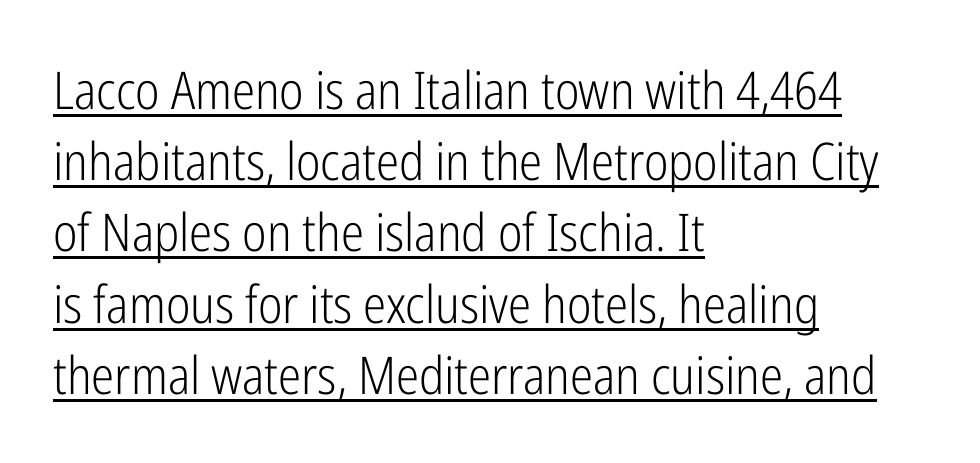
Q: Is the text bold? A: No.
Q: Is the text italic (slanted)? A: No, it is upright.
Q: Is the typeface a serif or a sans-serif typeface? A: Sans-serif.
Q: Is the text underlined? A: Yes.
Q: How is the paragraph aligned? A: Left-aligned.
Q: Is the spacing between letters normal or unusually wide? A: Normal.
Q: Is the spacing between lines tight, normal or loose? A: Normal.
Q: Width (condensed, normal, or wide)? A: Condensed.
Q: Stroke contrast? A: Low.
Q: x-height? A: Medium.
Q: Monospaced? A: No.
